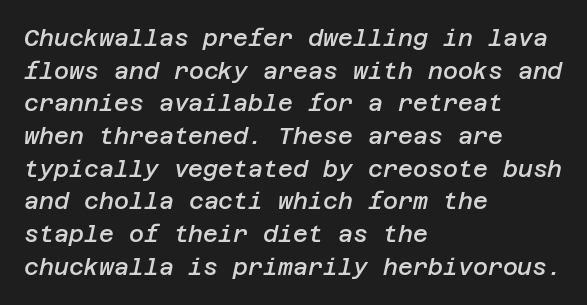
{"italic": "yes", "lean": "right", "slant_degrees": 12, "bold": "semi", "underline": "no", "align": "left", "line_spacing": "normal", "line_spacing_ratio": 1.42, "letter_spacing": "normal", "letter_spacing_em": 0.0, "glyph_px": 23}
